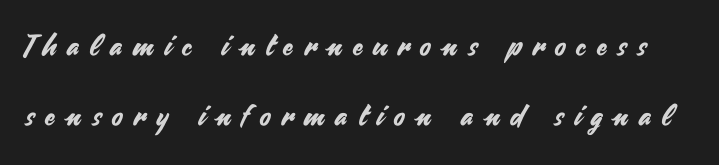
Summary of vertical rhythm: relaxed, with wide interline spacing. Font category for this specimen: sans-serif. Letters rest on an invisible, unmarked baseline. The face used here is proportionally spaced, like ordinary book or web type.
